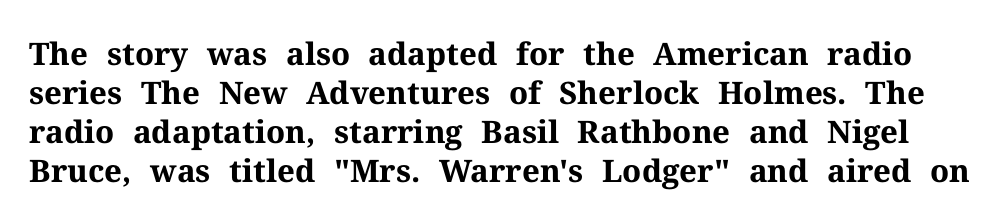
{"serif": "yes", "italic": "no", "bold": "yes", "weight": "bold", "width": "normal", "stroke_contrast": "medium", "x_height": "medium", "monospaced": "no", "underline": "no", "line_spacing": "normal", "line_spacing_ratio": 1.26, "letter_spacing": "normal", "letter_spacing_em": 0.0, "glyph_px": 31}
